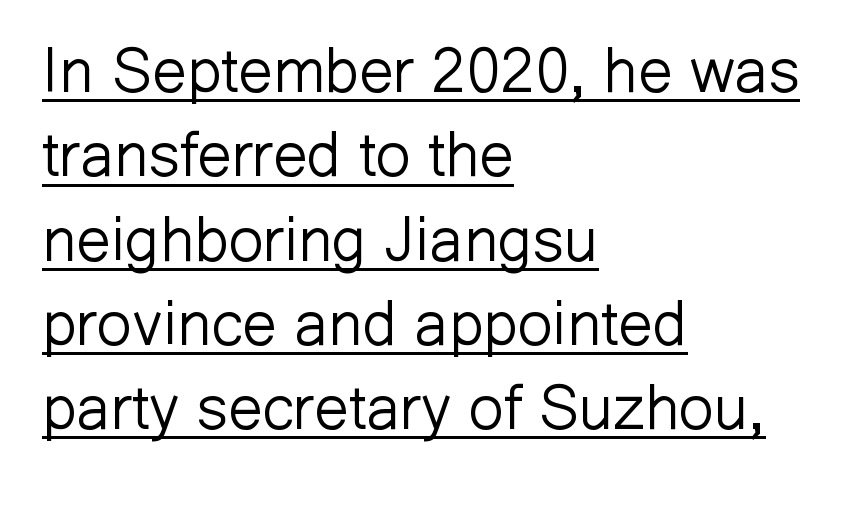
The image shows 62 px light sans-serif type, upright; set left-aligned, normal line spacing (1.36x), normal letter spacing, underlined; low stroke contrast and a medium x-height.
